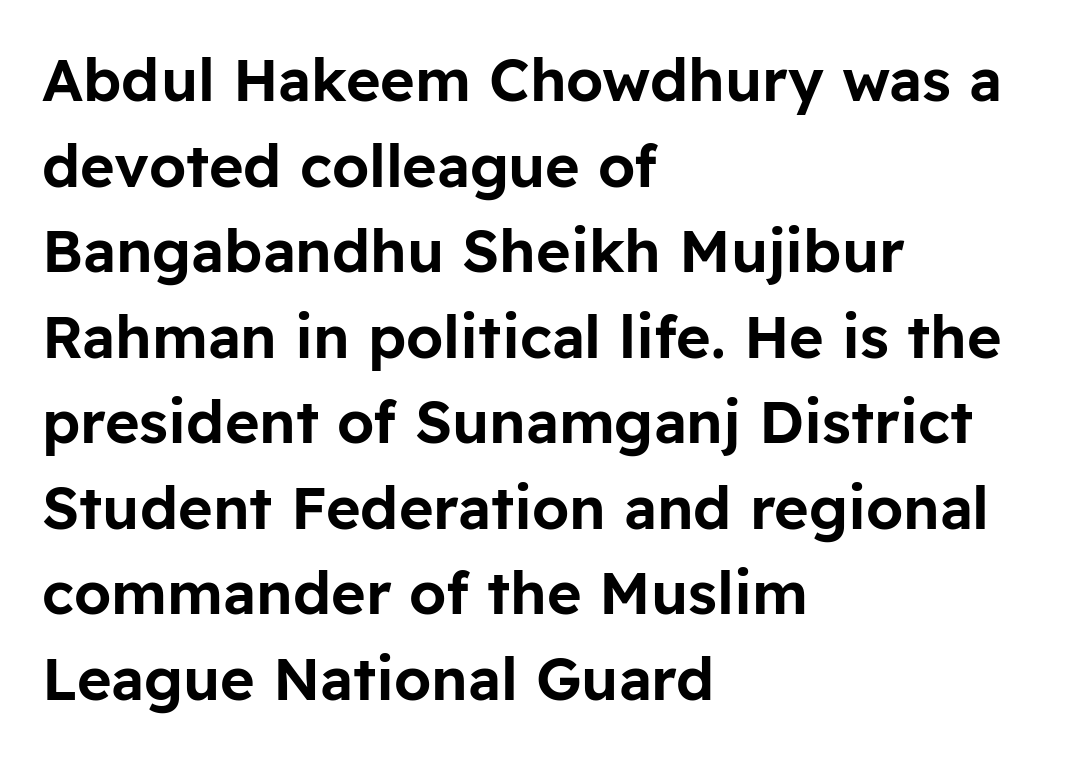
The rendering uses natural spacing where letterforms have individual widths. Does the type have serifs? No, each stem ends abruptly. The space between consecutive lines is moderate. The space beneath each line is pristine and unruled. The line texture is even and compact thanks to regular tracking.
